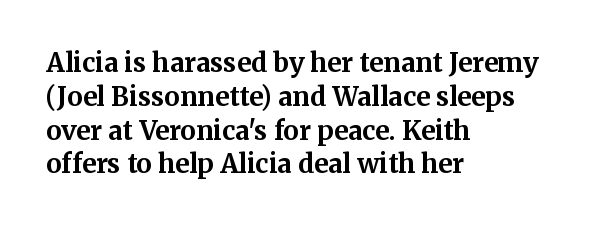
Notice how the stems are strictly vertical — no italics here. The passage shown is emphatically bold. Students, observe: this is what conventionally led text looks like. You could call the tracking neutral — neither tight nor loose. The ragged edge is on the right, which tells us the setting is flush left. Descenders are the only things crossing below the line.
